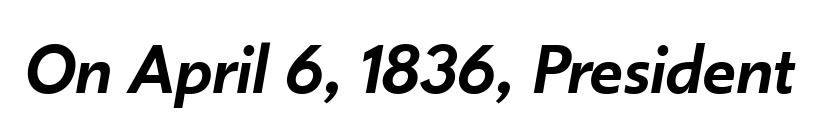
{"italic": "yes", "lean": "right", "slant_degrees": 10, "bold": "semi", "weight": "semibold", "width": "normal", "stroke_contrast": "low", "x_height": "small", "monospaced": "no", "underline": "no", "letter_spacing": "normal", "letter_spacing_em": 0.0, "glyph_px": 72}
